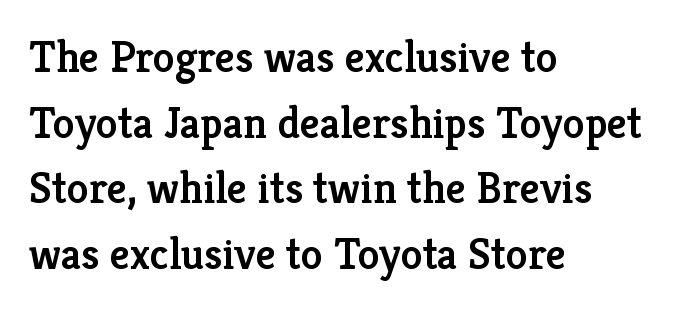
Q: Is the text bold? A: Semi-bold.
Q: Is the text italic (slanted)? A: No, it is upright.
Q: Is the typeface a serif or a sans-serif typeface? A: Serif.
Q: Is the text underlined? A: No.
Q: How is the paragraph aligned? A: Left-aligned.
Q: Is the spacing between letters normal or unusually wide? A: Normal.
Q: Is the spacing between lines tight, normal or loose? A: Normal.
Q: Width (condensed, normal, or wide)? A: Normal.
Q: Stroke contrast? A: Low.
Q: x-height? A: Medium.
Q: Monospaced? A: No.
